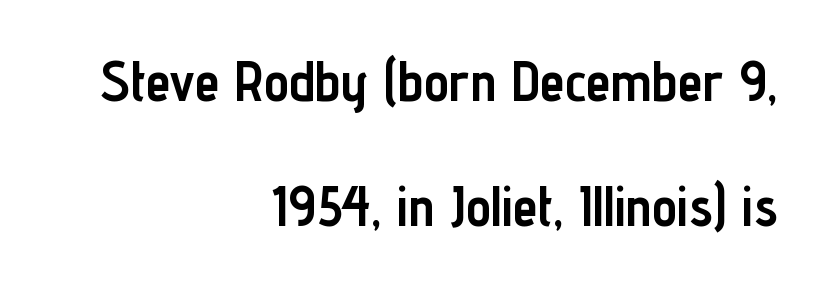
{"serif": "no", "italic": "no", "bold": "yes", "weight": "semibold", "width": "condensed", "stroke_contrast": "low", "x_height": "medium", "monospaced": "no", "underline": "no", "align": "right", "line_spacing": "loose", "line_spacing_ratio": 2.23, "letter_spacing": "normal", "letter_spacing_em": 0.0, "glyph_px": 56}
